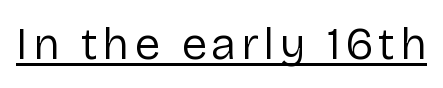
The lettering is marked with a stroke running underneath it. These lines were composed using upright roman letters. The letterforms sit at book weight or below. Serif or sans? Sans — the stroke terminals are bare. A typesetter would call this proportional, since set widths differ per character.
